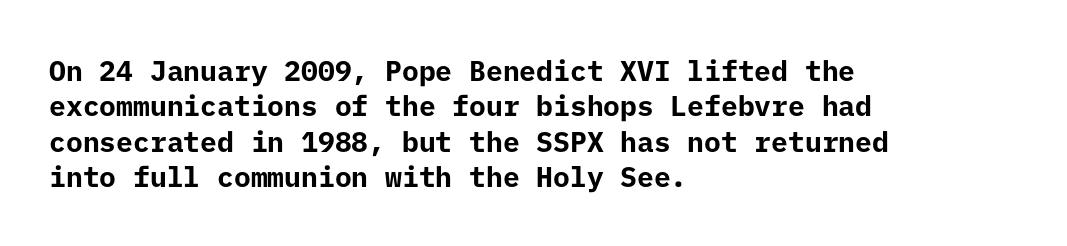
{"serif": "no", "italic": "no", "bold": "yes", "weight": "bold", "width": "normal", "stroke_contrast": "low", "x_height": "medium", "underline": "no", "align": "left", "line_spacing": "normal", "line_spacing_ratio": 1.26, "letter_spacing": "normal", "letter_spacing_em": 0.0, "glyph_px": 28}
